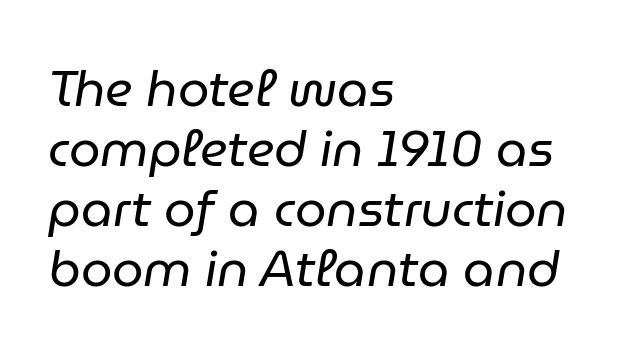
It's the slanting kind of type. The paragraph has a hard left edge and a soft right edge. The cut favours lightness, reaching ordinary text weight at its darkest. Tracking value appears to be zero — textbook default spacing. Note the varied advance widths — an 'i' is clearly narrower than an 'm'.
